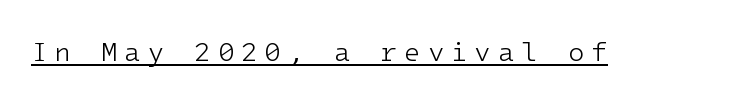
{"italic": "no", "bold": "no", "underline": "yes", "letter_spacing": "wide", "letter_spacing_em": 0.25, "glyph_px": 27}
